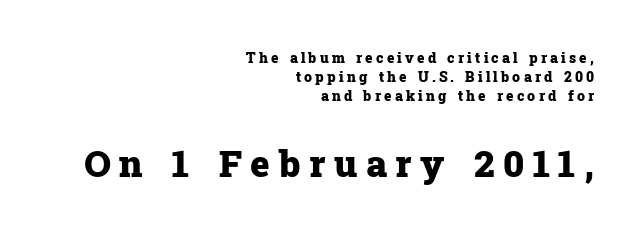
Q: Is the text bold? A: Yes.
Q: Is the text italic (slanted)? A: No, it is upright.
Q: Is the typeface a serif or a sans-serif typeface? A: Serif.
Q: Is the text underlined? A: No.
Q: How is the paragraph aligned? A: Right-aligned.
Q: Is the spacing between letters normal or unusually wide? A: Unusually wide.
Q: Is the spacing between lines tight, normal or loose? A: Normal.
Q: Which block of text is set in a larger size, the first (top) or the second (bottom)? A: The second (bottom) one.
Q: Width (condensed, normal, or wide)? A: Normal.
Q: Stroke contrast? A: Low.
Q: x-height? A: Medium.
Q: Monospaced? A: No.
